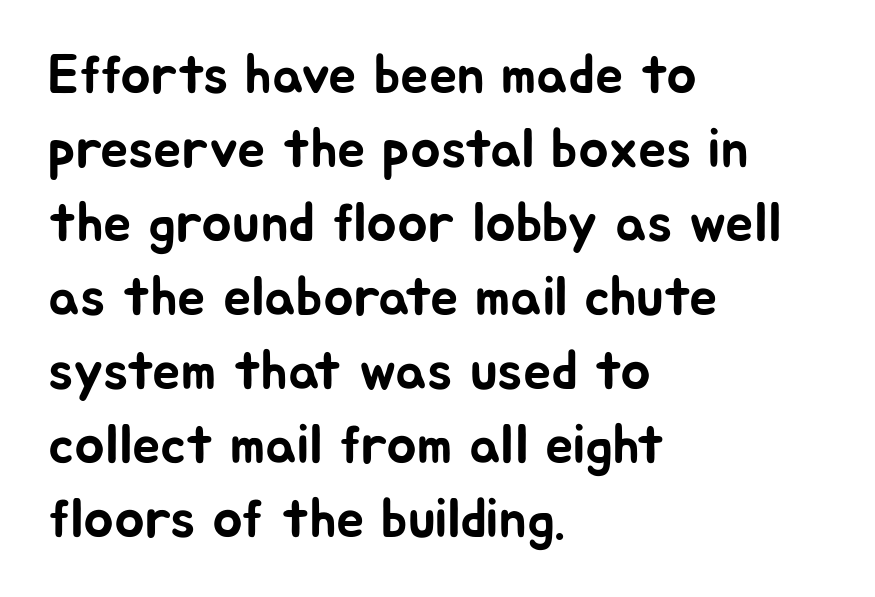
The image shows 56 px sans-serif type, upright; set left-aligned, normal line spacing (1.32x), normal letter spacing, not underlined; low stroke contrast and a medium x-height.
